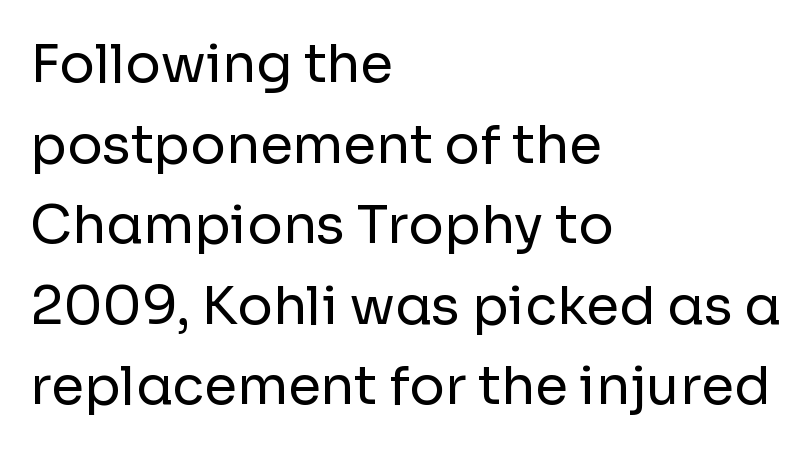
Q: Is the text bold? A: No.
Q: Is the text italic (slanted)? A: No, it is upright.
Q: Is the typeface a serif or a sans-serif typeface? A: Sans-serif.
Q: Is the text underlined? A: No.
Q: How is the paragraph aligned? A: Left-aligned.
Q: Is the spacing between letters normal or unusually wide? A: Normal.
Q: Is the spacing between lines tight, normal or loose? A: Normal.
Q: Width (condensed, normal, or wide)? A: Normal.
Q: Stroke contrast? A: Low.
Q: x-height? A: Medium.
Q: Monospaced? A: No.
